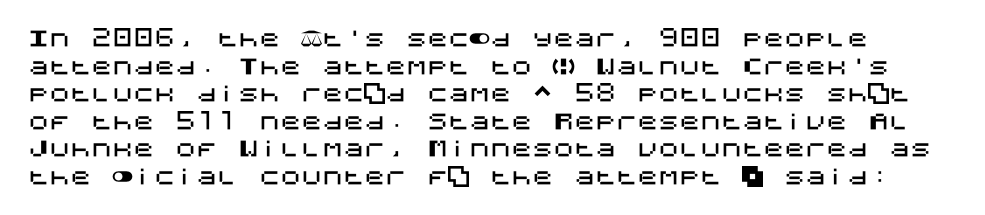
Q: Is the text italic (slanted)? A: No, it is upright.
Q: Is the text underlined? A: No.
Q: Is the spacing between letters normal or unusually wide? A: Normal.
Q: Is the spacing between lines tight, normal or loose? A: Normal.
